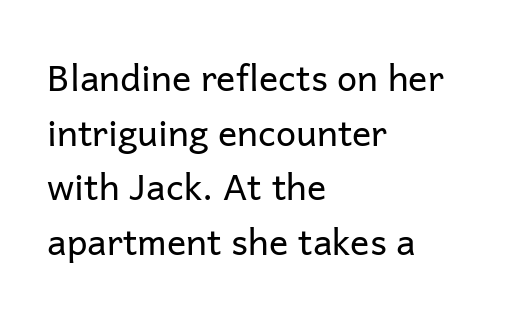
Q: Is the text bold? A: No.
Q: Is the text italic (slanted)? A: No, it is upright.
Q: Is the typeface a serif or a sans-serif typeface? A: Sans-serif.
Q: Is the text underlined? A: No.
Q: How is the paragraph aligned? A: Left-aligned.
Q: Is the spacing between letters normal or unusually wide? A: Normal.
Q: Is the spacing between lines tight, normal or loose? A: Normal.
Q: Width (condensed, normal, or wide)? A: Normal.
Q: Stroke contrast? A: Low.
Q: x-height? A: Medium.
Q: Monospaced? A: No.
